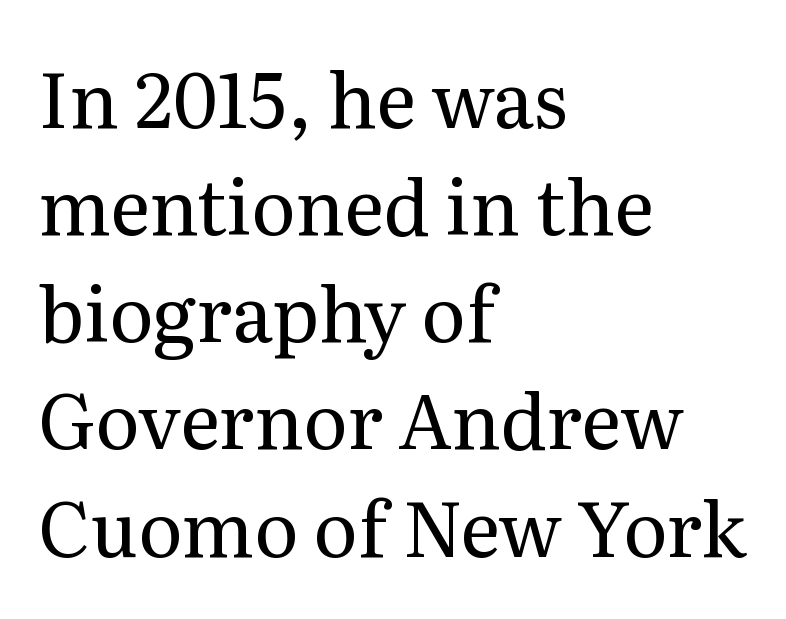
The image shows 76 px regular-weight serif type, upright; set left-aligned, normal line spacing (1.41x), normal letter spacing, not underlined; medium stroke contrast and a medium x-height.
